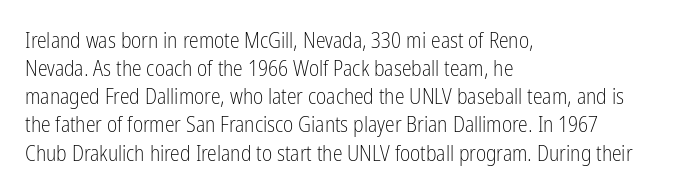
Q: Is the text bold? A: No.
Q: Is the text italic (slanted)? A: No, it is upright.
Q: Is the text underlined? A: No.
Q: How is the paragraph aligned? A: Left-aligned.
Q: Is the spacing between letters normal or unusually wide? A: Normal.
Q: Is the spacing between lines tight, normal or loose? A: Normal.
